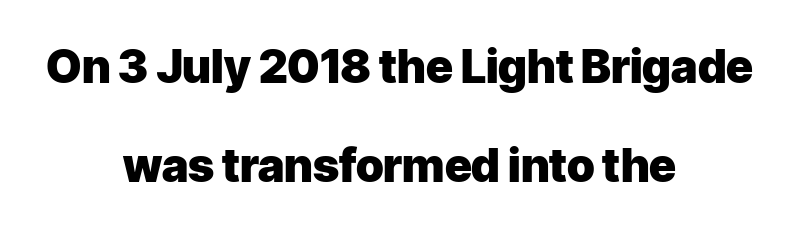
{"serif": "no", "italic": "no", "bold": "yes", "weight": "heavy", "width": "normal", "stroke_contrast": "low", "x_height": "medium", "monospaced": "no", "underline": "no", "align": "center", "line_spacing": "loose", "line_spacing_ratio": 2.16, "letter_spacing": "normal", "letter_spacing_em": 0.0, "glyph_px": 46}
